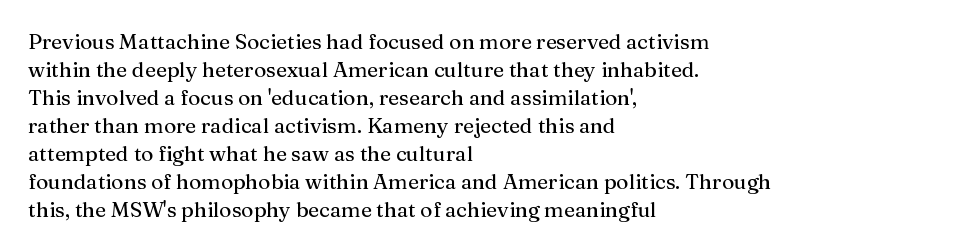
Q: Is the text italic (slanted)? A: No, it is upright.
Q: Is the text underlined? A: No.
Q: How is the paragraph aligned? A: Left-aligned.
Q: Is the spacing between letters normal or unusually wide? A: Normal.
Q: Is the spacing between lines tight, normal or loose? A: Normal.
